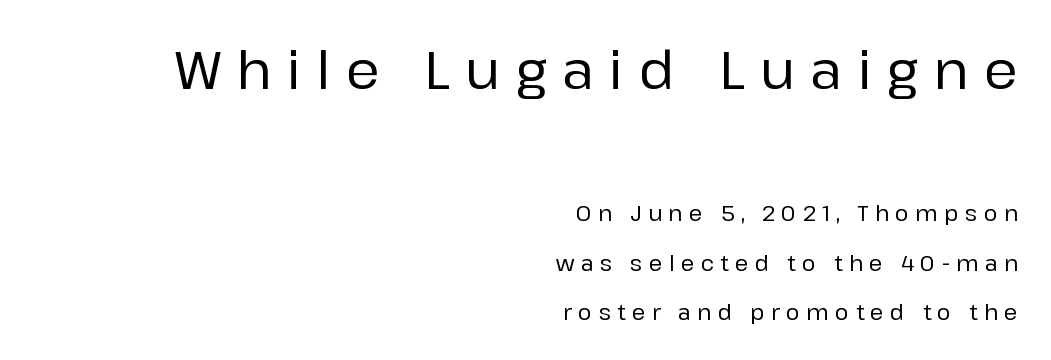
Q: Is the text italic (slanted)? A: No, it is upright.
Q: Is the typeface a serif or a sans-serif typeface? A: Sans-serif.
Q: Is the text underlined? A: No.
Q: How is the paragraph aligned? A: Right-aligned.
Q: Is the spacing between letters normal or unusually wide? A: Unusually wide.
Q: Is the spacing between lines tight, normal or loose? A: Loose.
Q: Which block of text is set in a larger size, the first (top) or the second (bottom)? A: The first (top) one.
Q: Width (condensed, normal, or wide)? A: Normal.
Q: Stroke contrast? A: Low.
Q: x-height? A: Medium.
Q: Monospaced? A: No.
